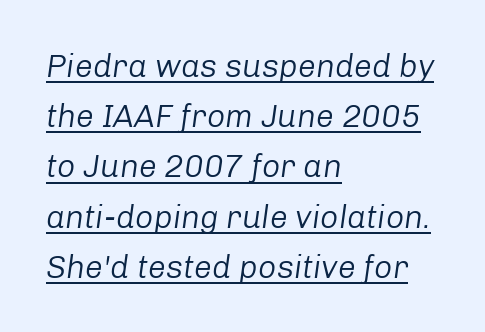
Q: Is the text bold? A: No.
Q: Is the text italic (slanted)? A: Yes, it leans right by about 8 degrees.
Q: Is the text underlined? A: Yes.
Q: How is the paragraph aligned? A: Left-aligned.
Q: Is the spacing between letters normal or unusually wide? A: Normal.
Q: Is the spacing between lines tight, normal or loose? A: Normal.
Q: Width (condensed, normal, or wide)? A: Normal.
Q: Stroke contrast? A: Low.
Q: x-height? A: Medium.
Q: Monospaced? A: No.
